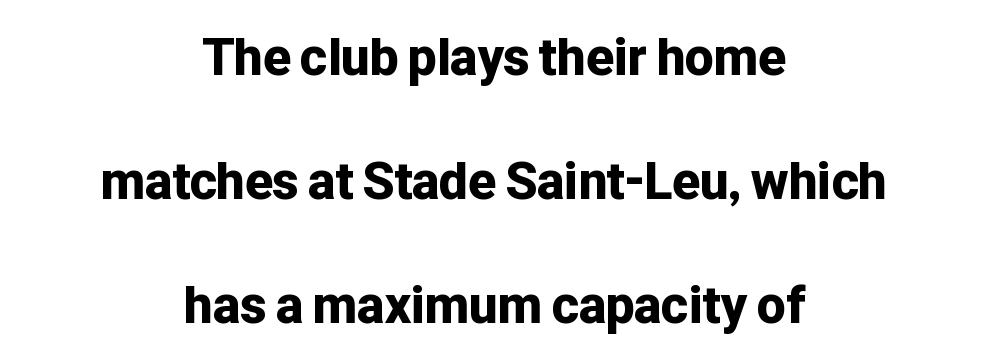
Q: Is the text bold? A: Yes.
Q: Is the text italic (slanted)? A: No, it is upright.
Q: Is the typeface a serif or a sans-serif typeface? A: Sans-serif.
Q: Is the text underlined? A: No.
Q: How is the paragraph aligned? A: Centered.
Q: Is the spacing between letters normal or unusually wide? A: Normal.
Q: Is the spacing between lines tight, normal or loose? A: Loose.
Q: Width (condensed, normal, or wide)? A: Normal.
Q: Stroke contrast? A: Low.
Q: x-height? A: Medium.
Q: Monospaced? A: No.
